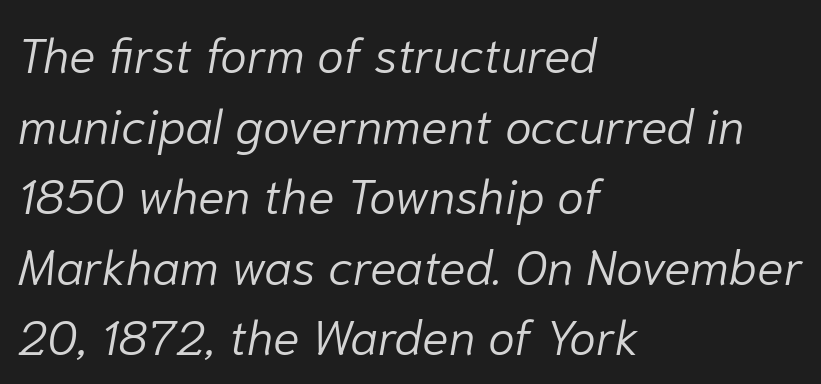
The image shows 49 px light type, italic (leaning right); set left-aligned, normal line spacing (1.44x), normal letter spacing, not underlined; low stroke contrast and a medium x-height.
